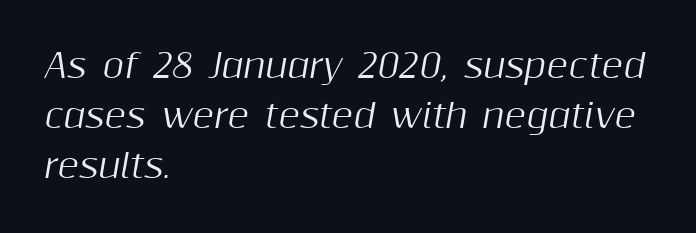
Q: Is the text italic (slanted)? A: Yes, it leans right by about 10 degrees.
Q: Is the text underlined? A: No.
Q: How is the paragraph aligned? A: Left-aligned.
Q: Is the spacing between letters normal or unusually wide? A: Normal.
Q: Is the spacing between lines tight, normal or loose? A: Normal.
Q: Width (condensed, normal, or wide)? A: Normal.
Q: Stroke contrast? A: Medium.
Q: x-height? A: Medium.
Q: Monospaced? A: No.
